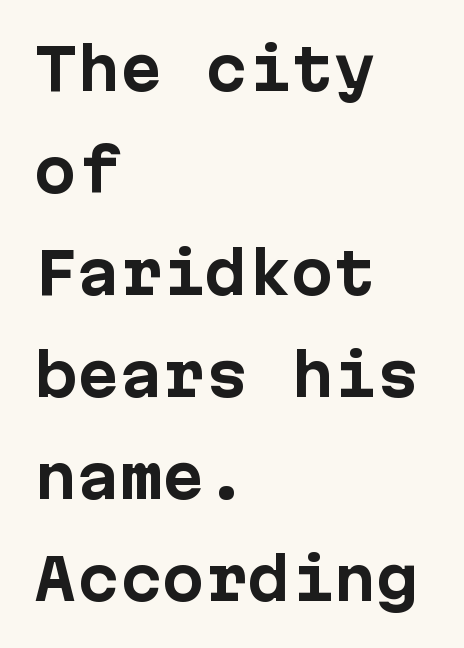
{"serif": "no", "italic": "no", "bold": "yes", "weight": "bold", "width": "normal", "stroke_contrast": "low", "x_height": "medium", "underline": "no", "align": "left", "line_spacing_ratio": 1.79, "letter_spacing": "normal", "letter_spacing_em": 0.0, "glyph_px": 57}
